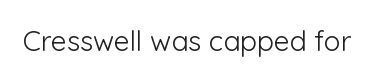
The letters stand straight up with perfectly vertical stems. Decoration check: the copy has no underline. Weight: not bold — regular or lighter. Letter spacing: default.
